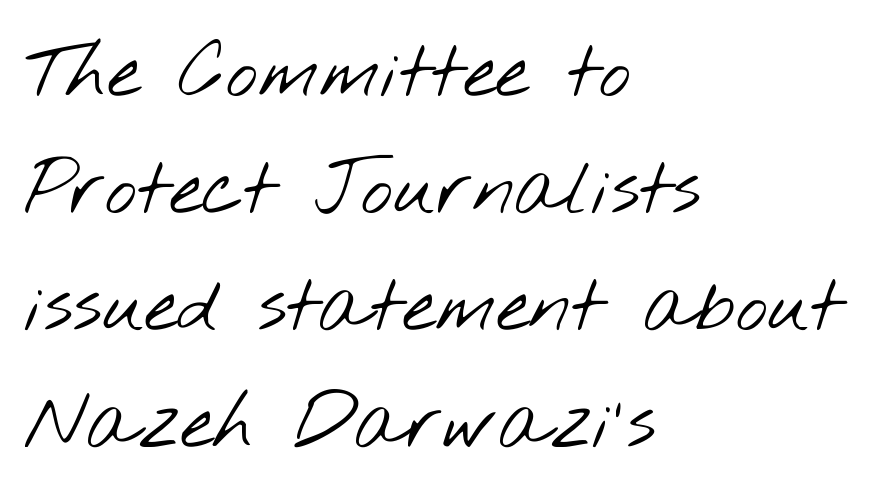
Serifs: no, the terminals of the letterforms are clean. The passage shown is typed in a proportional face where columns would drift. Quick note: interline space is typical. Caption: standard tracking, unaltered.
